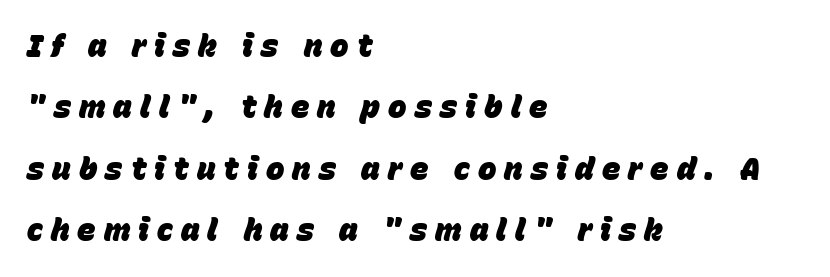
{"italic": "yes", "lean": "right", "slant_degrees": 15, "bold": "yes", "weight": "heavy", "width": "normal", "stroke_contrast": "low", "x_height": "large", "monospaced": "no", "underline": "no", "align": "left", "line_spacing": "loose", "line_spacing_ratio": 1.98, "letter_spacing": "wide", "letter_spacing_em": 0.26, "glyph_px": 31}
